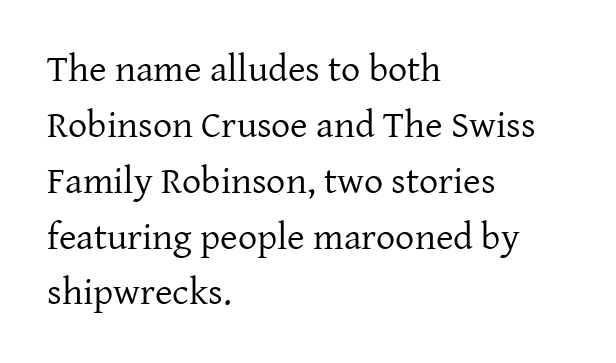
The image shows 38 px regular-weight serif type, upright; set left-aligned, normal line spacing (1.47x), normal letter spacing, not underlined; low stroke contrast and a medium x-height.
